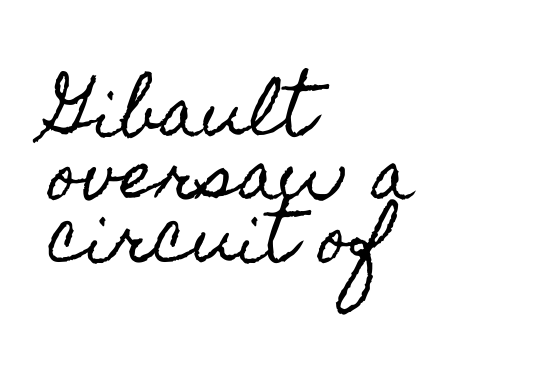
The image shows 65 px condensed type; set left-aligned, tight line spacing (0.97x), normal letter spacing, not underlined; a small x-height.
